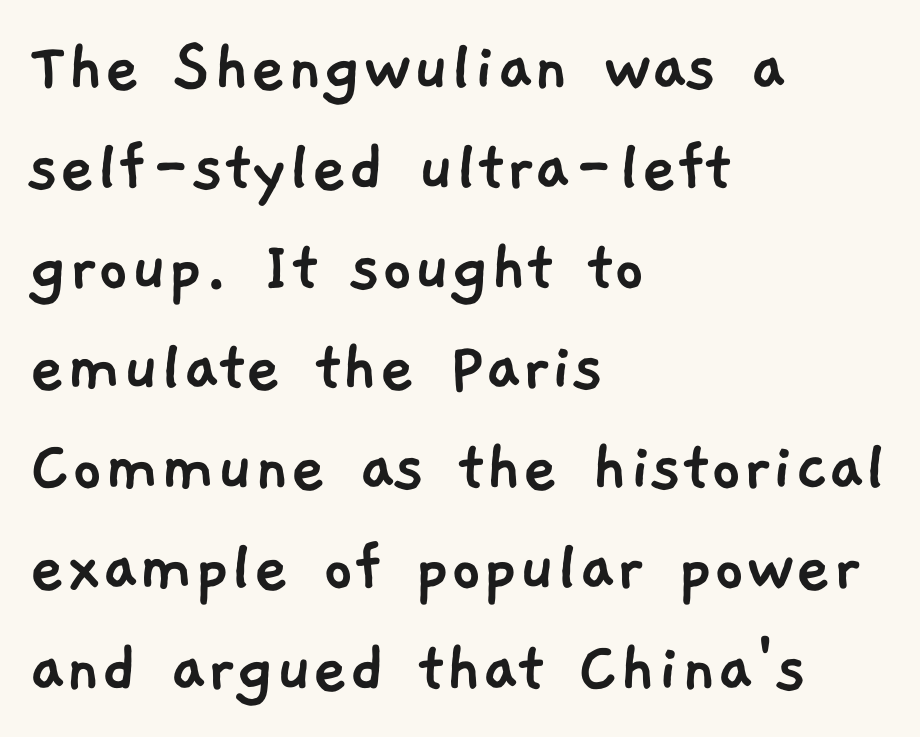
Q: Is the typeface a serif or a sans-serif typeface? A: Sans-serif.
Q: Is the text underlined? A: No.
Q: How is the paragraph aligned? A: Left-aligned.
Q: Is the spacing between letters normal or unusually wide? A: Normal.
Q: Is the spacing between lines tight, normal or loose? A: Normal.
Q: Width (condensed, normal, or wide)? A: Normal.
Q: Stroke contrast? A: Low.
Q: x-height? A: Medium.
Q: Monospaced? A: No.
